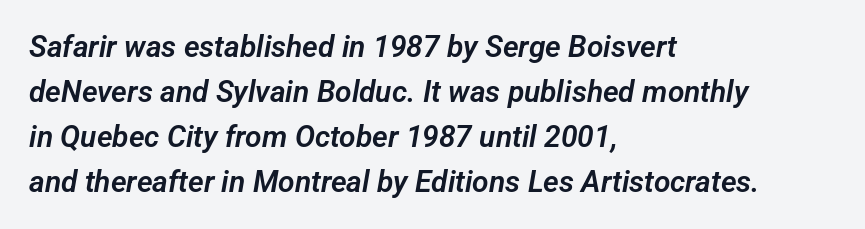
{"serif": "no", "width": "normal", "stroke_contrast": "low", "x_height": "medium", "monospaced": "no", "underline": "no", "align": "left", "line_spacing": "normal", "line_spacing_ratio": 1.5, "letter_spacing": "normal", "letter_spacing_em": 0.0, "glyph_px": 30}
